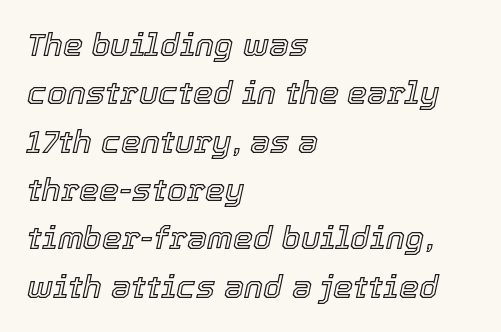
Q: Is the text italic (slanted)? A: Yes, it leans right by about 12 degrees.
Q: Is the text underlined? A: No.
Q: How is the paragraph aligned? A: Left-aligned.
Q: Is the spacing between letters normal or unusually wide? A: Normal.
Q: Is the spacing between lines tight, normal or loose? A: Normal.
Q: Width (condensed, normal, or wide)? A: Normal.
Q: x-height? A: Medium.
Q: Monospaced? A: No.
